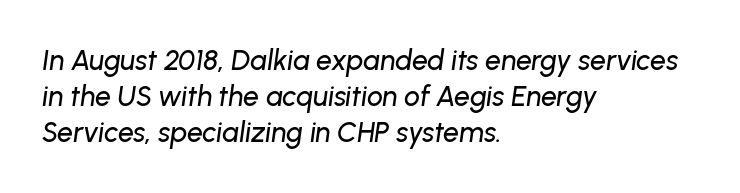
These lines sit exactly where default settings would place them. Casual observation: everything's shoved over to the left. What stands out about the letter spacing? Nothing — it is the standard amount. The text carries the slant typical of an italic or oblique font. Note the varied advance widths — an 'i' is clearly narrower than an 'm'.
